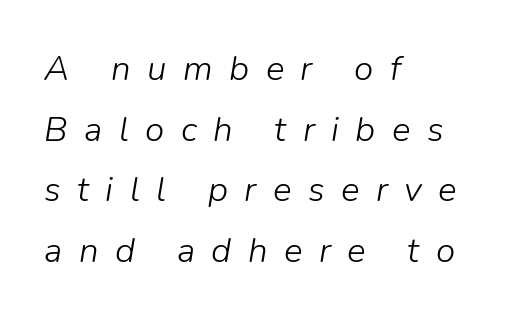
Unbolded letterforms with no extra heft. Every character sits at an angle, as italics do. All the whitespace from short lines collects on the right. Check under the words: just untouched page.
